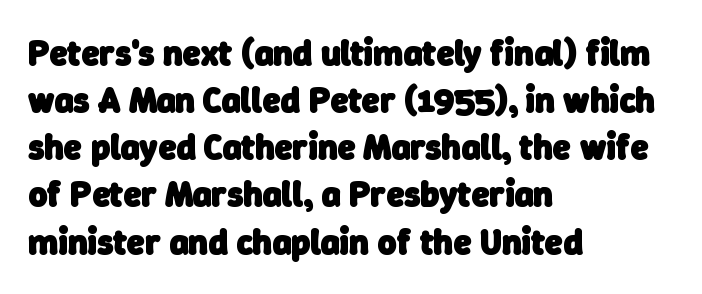
Q: Is the text bold? A: Yes.
Q: Is the typeface a serif or a sans-serif typeface? A: Sans-serif.
Q: Is the text underlined? A: No.
Q: How is the paragraph aligned? A: Left-aligned.
Q: Is the spacing between letters normal or unusually wide? A: Normal.
Q: Is the spacing between lines tight, normal or loose? A: Normal.
Q: Width (condensed, normal, or wide)? A: Normal.
Q: Stroke contrast? A: Low.
Q: x-height? A: Medium.
Q: Monospaced? A: No.
